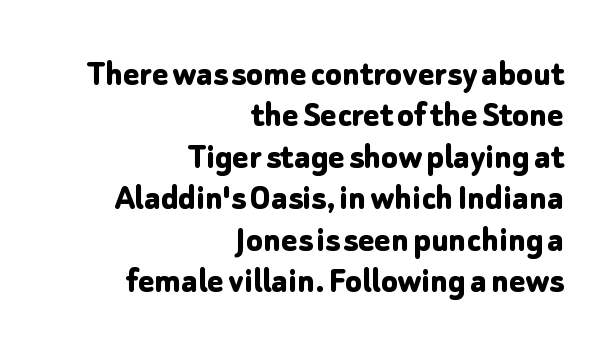
The image shows 38 px bold sans-serif type, upright; set right-aligned, tight line spacing (1.09x), normal letter spacing, not underlined; low stroke contrast and a medium x-height.
